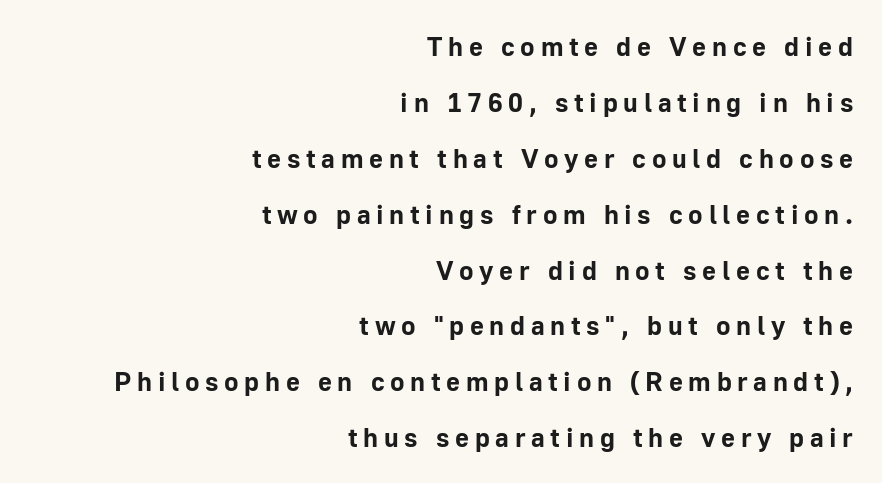
The image shows 27 px bold type, upright; set right-aligned, loose line spacing (2.07x), unusually wide letter spacing (+0.21 em), not underlined.
